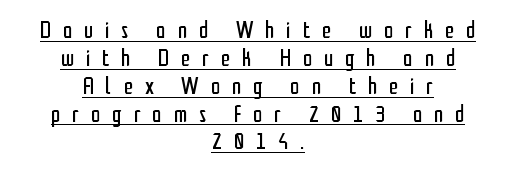
Q: Is the text bold? A: No.
Q: Is the text italic (slanted)? A: No, it is upright.
Q: Is the text underlined? A: Yes.
Q: How is the paragraph aligned? A: Centered.
Q: Is the spacing between letters normal or unusually wide? A: Unusually wide.
